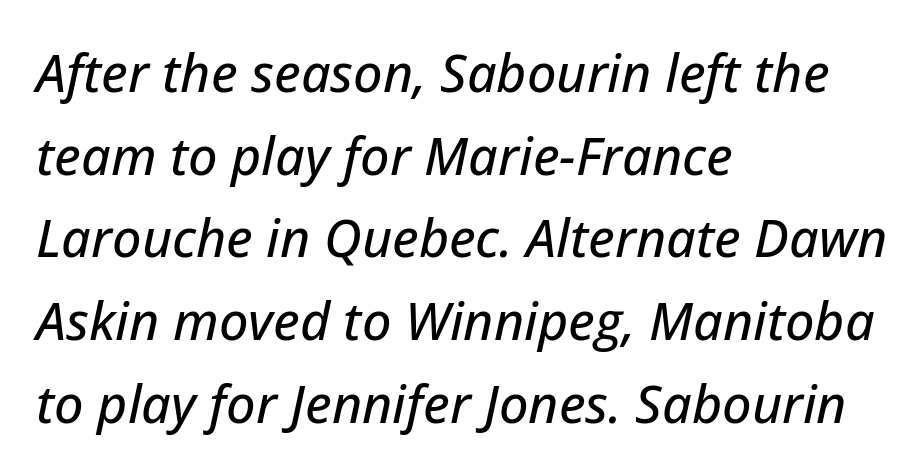
{"italic": "yes", "lean": "right", "slant_degrees": 12, "width": "normal", "stroke_contrast": "low", "x_height": "medium", "monospaced": "no", "underline": "no", "align": "left", "line_spacing": "normal", "line_spacing_ratio": 1.59, "letter_spacing": "normal", "letter_spacing_em": 0.0, "glyph_px": 52}
